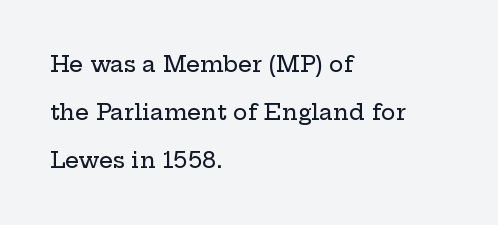
{"italic": "no", "underline": "no", "align": "left", "line_spacing": "loose", "line_spacing_ratio": 2.19, "letter_spacing": "normal", "letter_spacing_em": 0.0, "glyph_px": 22}
